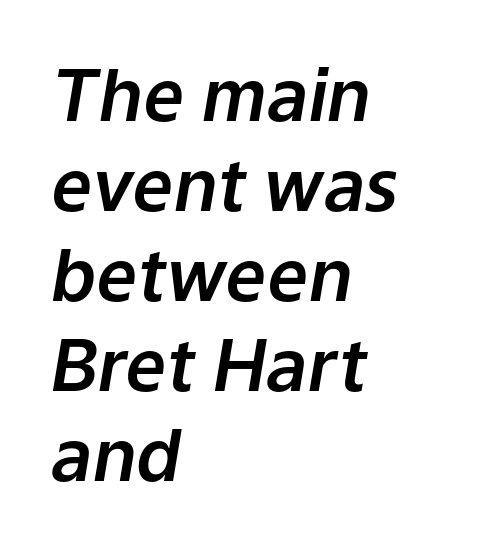
Q: Is the text italic (slanted)? A: Yes, it leans right by about 9 degrees.
Q: Is the text underlined? A: No.
Q: How is the paragraph aligned? A: Left-aligned.
Q: Is the spacing between letters normal or unusually wide? A: Normal.
Q: Is the spacing between lines tight, normal or loose? A: Normal.
Q: Width (condensed, normal, or wide)? A: Normal.
Q: Stroke contrast? A: Low.
Q: x-height? A: Medium.
Q: Monospaced? A: No.
